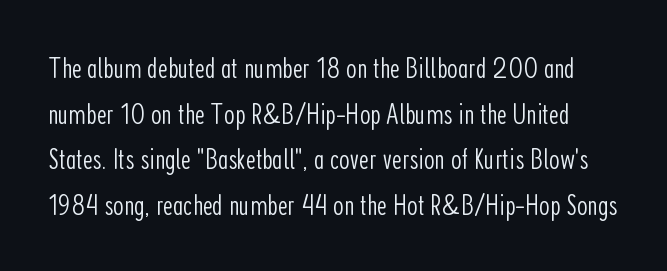
{"serif": "no", "italic": "no", "bold": "no", "weight": "light", "width": "condensed", "stroke_contrast": "low", "x_height": "medium", "monospaced": "no", "underline": "no", "line_spacing": "normal", "line_spacing_ratio": 1.52, "letter_spacing": "normal", "letter_spacing_em": 0.0, "glyph_px": 30}
